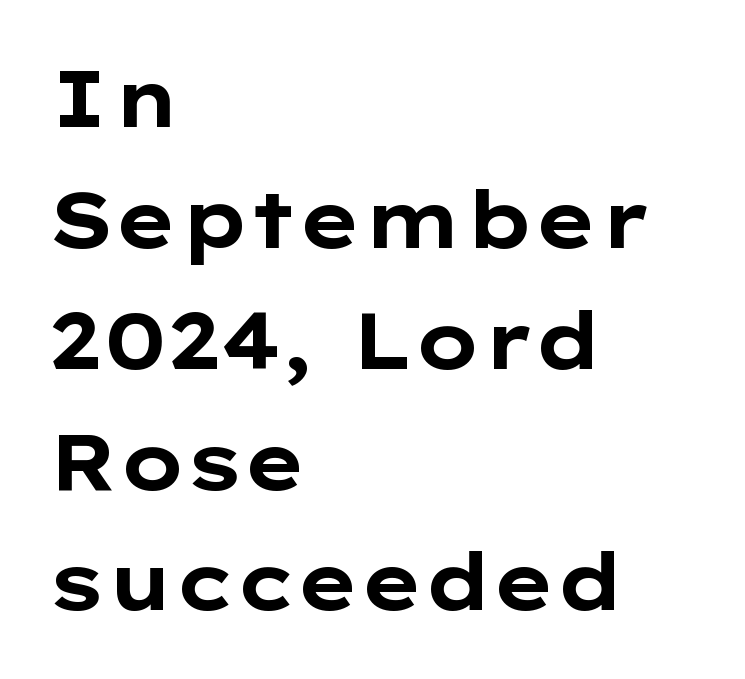
The image shows 79 px bold, wide sans-serif type, upright; set left-aligned, normal line spacing (1.53x), normal letter spacing, not underlined; low stroke contrast and a medium x-height.
